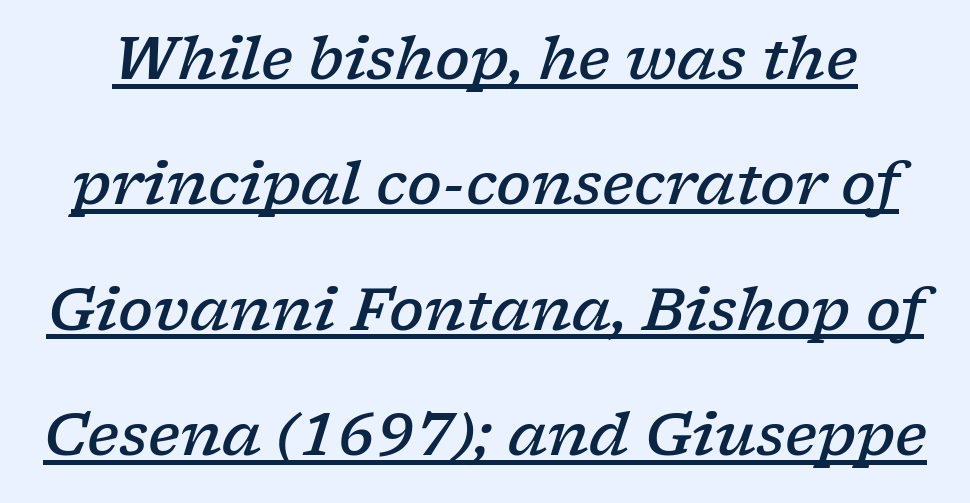
{"serif": "yes", "italic": "yes", "lean": "right", "slant_degrees": 17, "bold": "semi", "weight": "semibold", "width": "wide", "stroke_contrast": "low", "x_height": "medium", "monospaced": "no", "underline": "yes", "line_spacing": "loose", "line_spacing_ratio": 2.16, "letter_spacing": "normal", "letter_spacing_em": 0.0, "glyph_px": 58}
